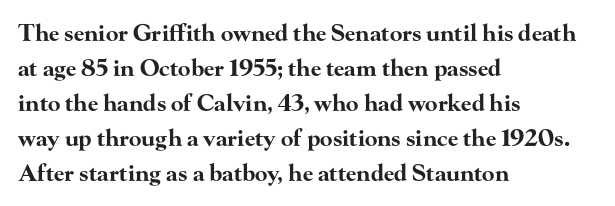
{"italic": "no", "bold": "yes", "underline": "no", "align": "left", "line_spacing": "normal", "line_spacing_ratio": 1.52, "letter_spacing": "normal", "letter_spacing_em": 0.0, "glyph_px": 23}
